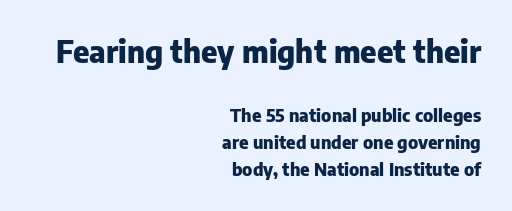
The image shows 31 px heavy sans-serif type, upright; set right-aligned, normal line spacing (1.51x), normal letter spacing, not underlined; the first (top) block is 1.72x larger; low stroke contrast and a medium x-height.
